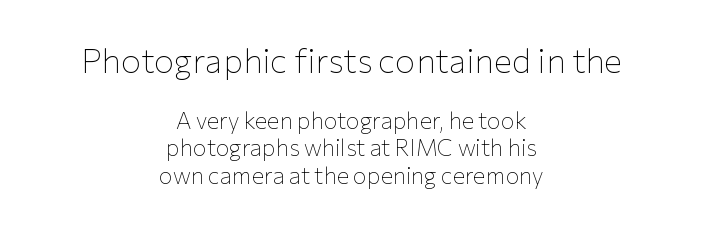
Which margin do the lines hug? Neither — every line sits in the middle. The rendering uses natural spacing where letterforms have individual widths. Spacing between characters is what you'd get straight out of the box. Words float on clear page, feet unadorned.
